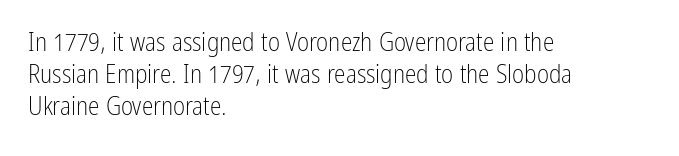
The image shows 26 px text type, upright; set left-aligned, line spacing 1.23x, normal letter spacing, not underlined.
